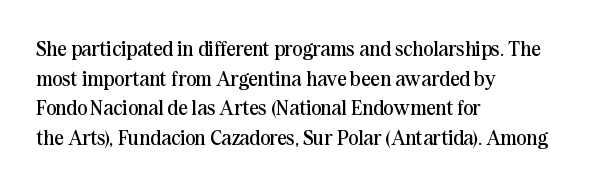
{"italic": "no", "bold": "no", "underline": "no", "align": "left", "line_spacing": "normal", "line_spacing_ratio": 1.41, "letter_spacing": "normal", "letter_spacing_em": 0.0, "glyph_px": 21}
